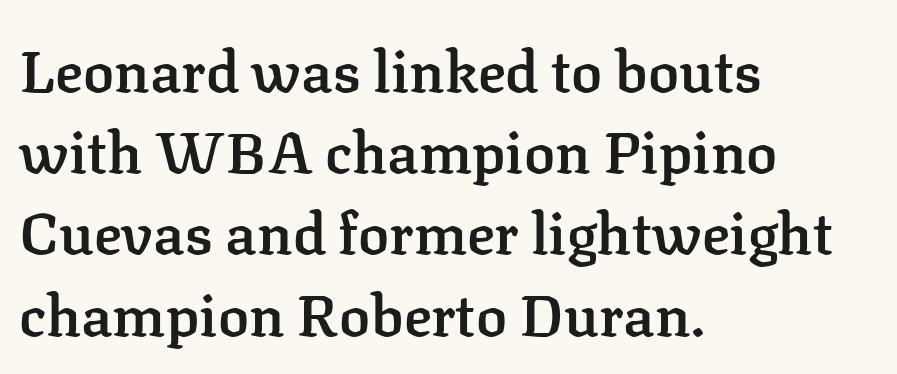
The image shows 58 px semibold serif type, upright; set left-aligned, normal line spacing (1.4x), normal letter spacing, not underlined; low stroke contrast and a medium x-height.
